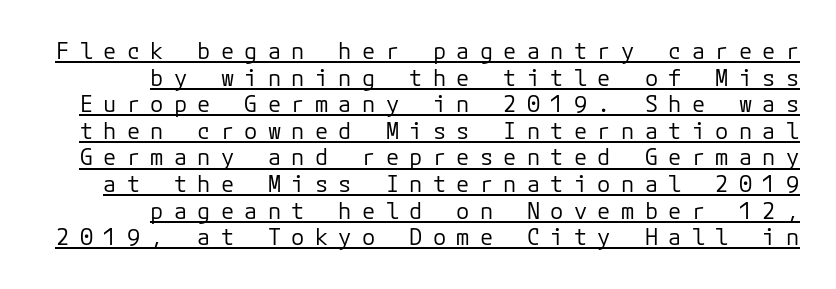
Q: Is the text bold? A: No.
Q: Is the text italic (slanted)? A: No, it is upright.
Q: Is the text underlined? A: Yes.
Q: Is the spacing between letters normal or unusually wide? A: Unusually wide.
